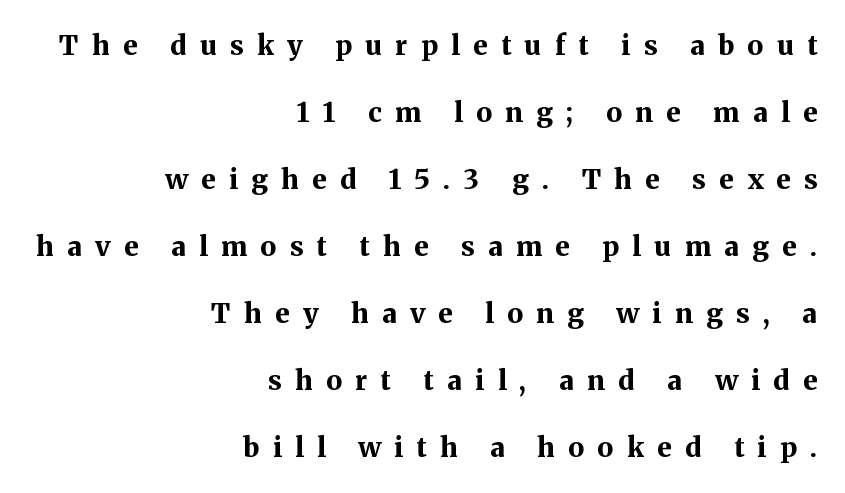
The image shows 27 px bold type, upright; set right-aligned, loose line spacing (2.48x), unusually wide letter spacing (+0.5 em), not underlined.
